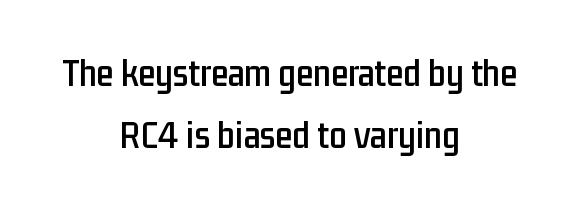
{"serif": "no", "italic": "no", "width": "condensed", "stroke_contrast": "low", "x_height": "medium", "monospaced": "no", "underline": "no", "align": "center", "line_spacing": "normal", "line_spacing_ratio": 1.6, "letter_spacing": "normal", "letter_spacing_em": 0.0, "glyph_px": 39}
